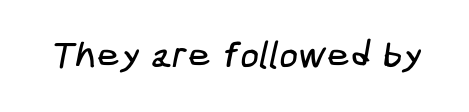
{"serif": "no", "width": "condensed", "stroke_contrast": "low", "x_height": "medium", "underline": "no", "letter_spacing": "normal", "letter_spacing_em": 0.0, "glyph_px": 37}
